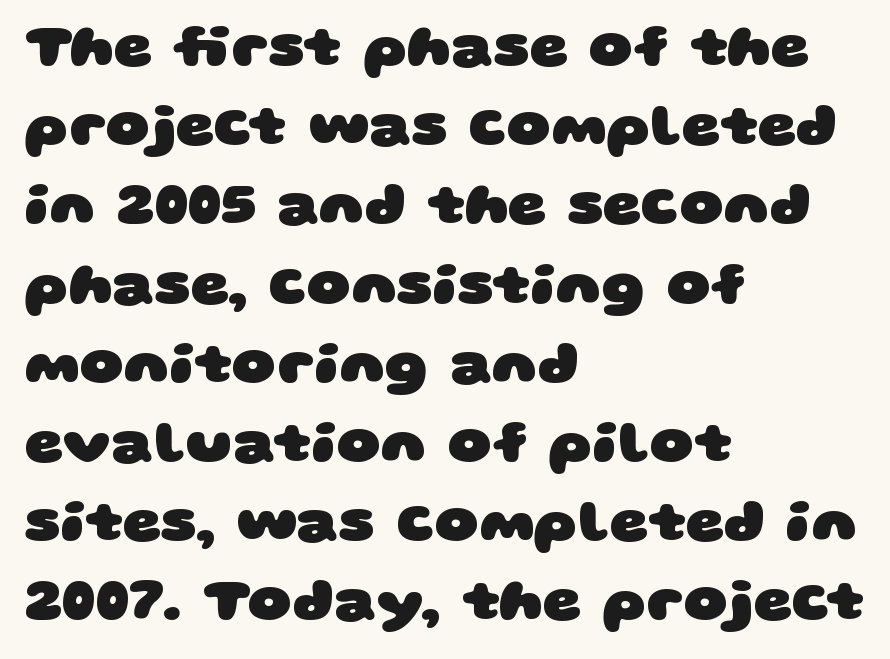
You could not count columns in this text — the font is proportionally spaced. The type family on display is of the sans-serif kind. This sample uses plain, unmodified letter spacing. The typesetter chose a ragged-right arrangement here.
